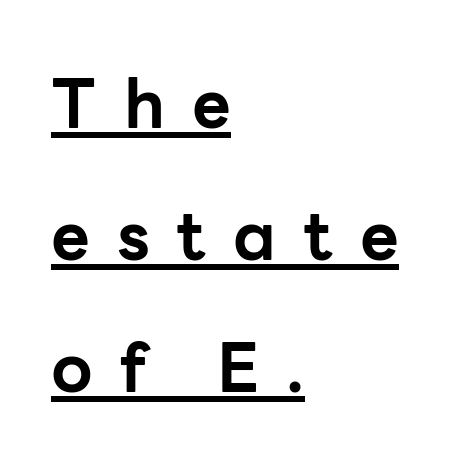
The image shows 67 px bold sans-serif type, upright; set left-aligned, loose line spacing (1.97x), unusually wide letter spacing (+0.41 em), underlined; low stroke contrast and a medium x-height.
